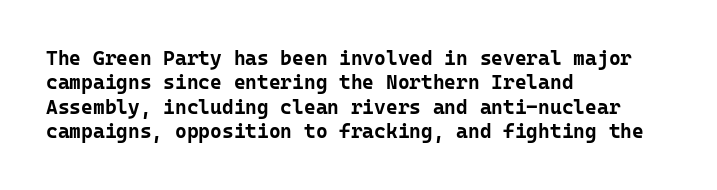
{"italic": "no", "bold": "yes", "underline": "no", "align": "left", "line_spacing_ratio": 1.22, "letter_spacing": "normal", "letter_spacing_em": 0.0, "glyph_px": 20}
